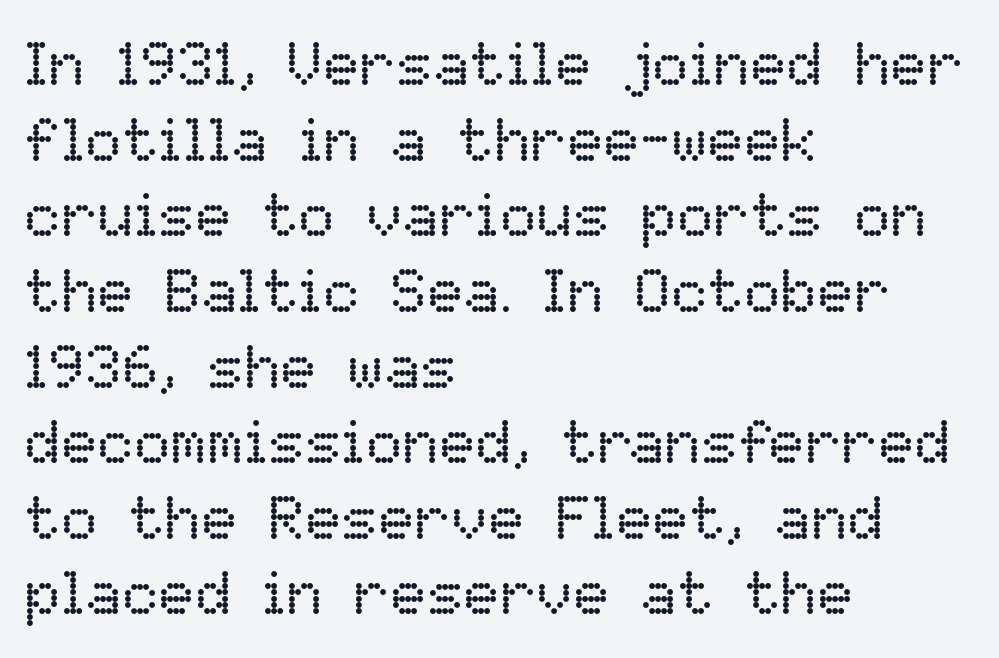
Heft: none added — not bold. Beneath every word, the page is bare. A student would call this left alignment; a typographer would say flush left, rag right. The type is set solid horizontally, with unmodified tracking. Do the characters align in a grid? No, the font is proportional. The lettering holds an erect, upright posture throughout.
